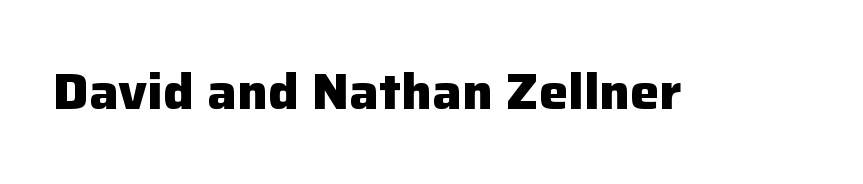
Think of a printed novel: that variable character pitch is what you see here. Has an underline been added? It has not. These lines keep a tight, regular rhythm from letter to letter. In terms of weight, the rendering is a true, heavy bold. Posture: vertical.
